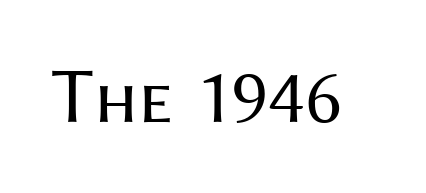
The image shows 79 px regular-weight sans-serif type, upright; set normal letter spacing, not underlined; medium stroke contrast and a medium x-height.
